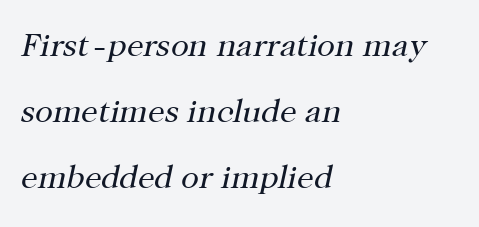
Q: Is the text bold? A: No.
Q: Is the text italic (slanted)? A: Yes, it leans right by about 12 degrees.
Q: Is the typeface a serif or a sans-serif typeface? A: Serif.
Q: Is the text underlined? A: No.
Q: How is the paragraph aligned? A: Left-aligned.
Q: Is the spacing between letters normal or unusually wide? A: Normal.
Q: Is the spacing between lines tight, normal or loose? A: Loose.
Q: Width (condensed, normal, or wide)? A: Normal.
Q: Stroke contrast? A: High.
Q: x-height? A: Medium.
Q: Monospaced? A: No.
